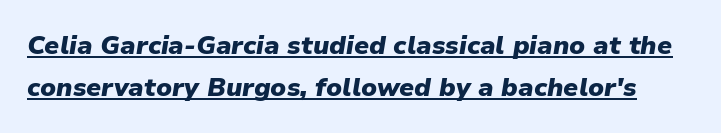
The image shows 26 px bold type, italic (leaning right); set normal line spacing (1.61x), normal letter spacing, underlined.
